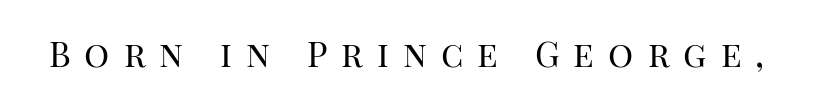
The image shows 35 px regular-weight serif type, upright; set unusually wide letter spacing (+0.4 em), not underlined; high stroke contrast and a large x-height.
